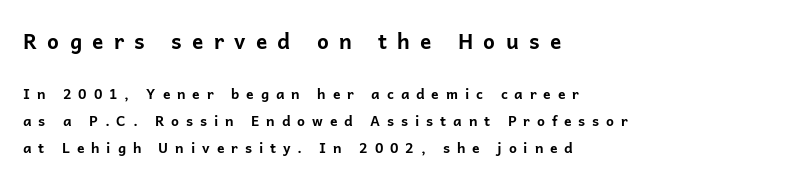
{"italic": "no", "bold": "yes", "underline": "no", "align": "left", "line_spacing": "loose", "line_spacing_ratio": 1.94, "letter_spacing": "wide", "letter_spacing_em": 0.49, "larger_block": "first", "size_ratio": 1.5, "glyph_px": 21}
